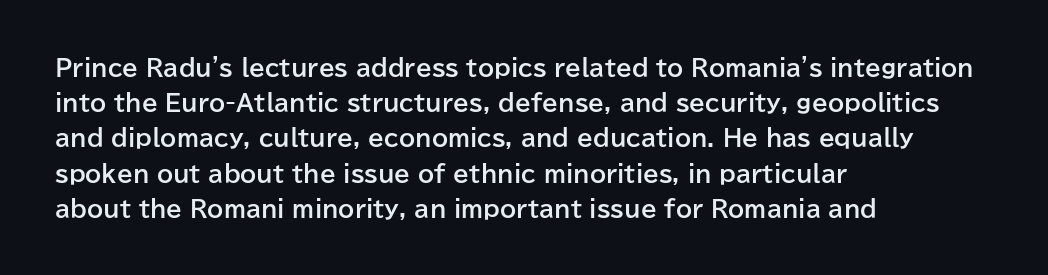
{"italic": "no", "bold": "yes", "underline": "no", "align": "left", "line_spacing": "normal", "line_spacing_ratio": 1.53, "letter_spacing": "normal", "letter_spacing_em": 0.0, "glyph_px": 23}
